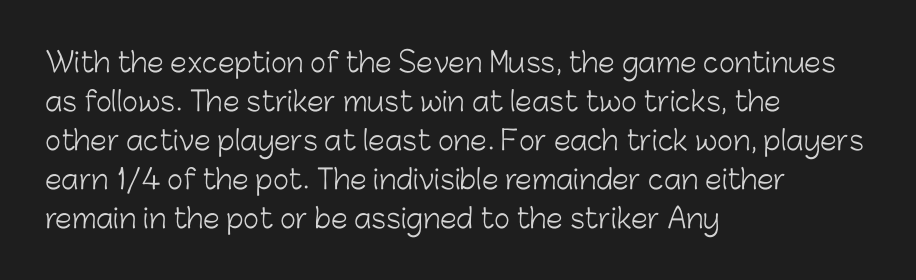
{"italic": "no", "bold": "no", "underline": "no", "align": "left", "line_spacing": "normal", "line_spacing_ratio": 1.44, "letter_spacing": "normal", "letter_spacing_em": 0.0, "glyph_px": 27}
